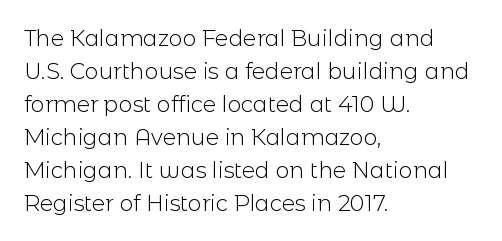
Q: Is the text bold? A: No.
Q: Is the text italic (slanted)? A: No, it is upright.
Q: Is the text underlined? A: No.
Q: How is the paragraph aligned? A: Left-aligned.
Q: Is the spacing between letters normal or unusually wide? A: Normal.
Q: Is the spacing between lines tight, normal or loose? A: Normal.
